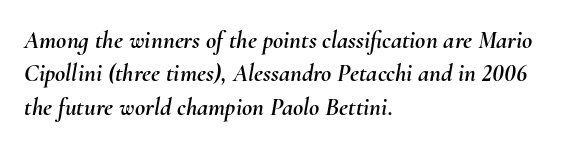
An italicized treatment has been applied to the whole sample. The rows are spaced the way most documents space them. The zone under the glyphs is completely vacant. Horizontal alignment here is leftward, the default for most running prose. The gaps between neighbouring characters are ordinary and unremarkable.
